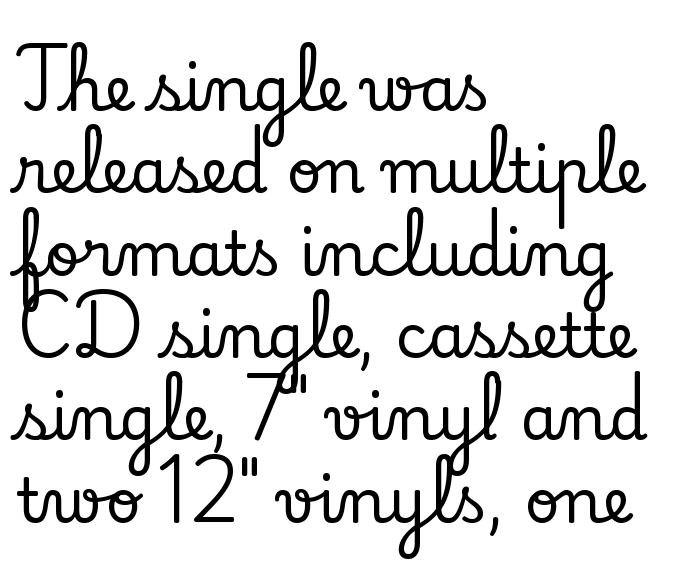
Q: Is the text italic (slanted)? A: No, it is upright.
Q: Is the typeface a serif or a sans-serif typeface? A: Serif.
Q: Is the text underlined? A: No.
Q: How is the paragraph aligned? A: Left-aligned.
Q: Is the spacing between letters normal or unusually wide? A: Normal.
Q: Is the spacing between lines tight, normal or loose? A: Normal.
Q: Width (condensed, normal, or wide)? A: Normal.
Q: Stroke contrast? A: Low.
Q: x-height? A: Small.
Q: Monospaced? A: No.
